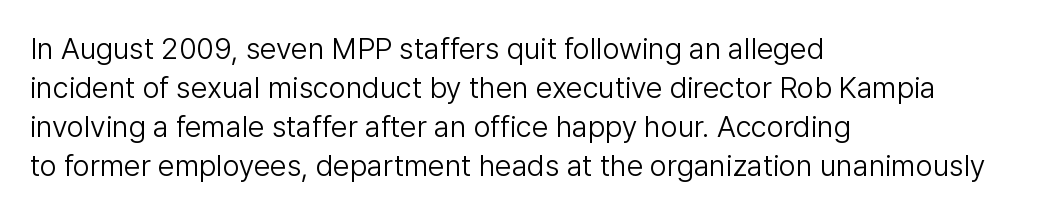
The image shows 30 px light sans-serif type, upright; set left-aligned, normal line spacing (1.3x), normal letter spacing, not underlined; low stroke contrast and a medium x-height.
